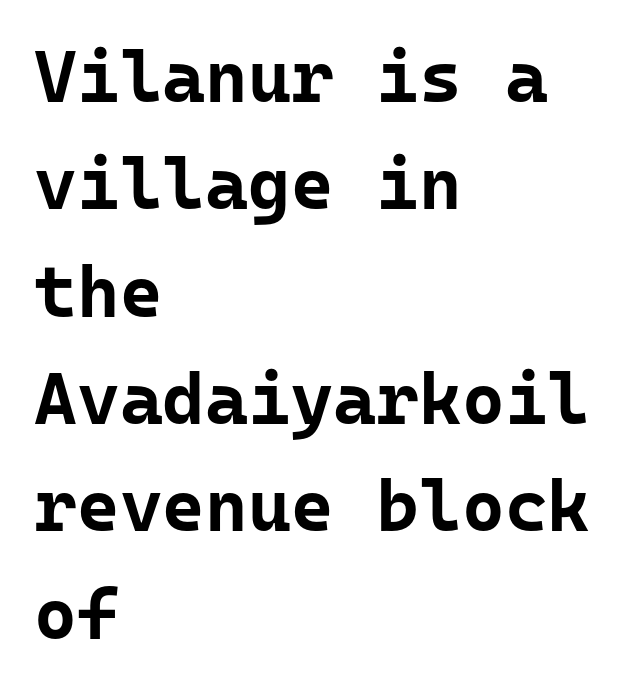
{"serif": "no", "italic": "no", "bold": "yes", "weight": "bold", "width": "normal", "stroke_contrast": "low", "x_height": "medium", "monospaced": "yes", "underline": "no", "align": "left", "line_spacing": "normal", "line_spacing_ratio": 1.47, "letter_spacing": "normal", "letter_spacing_em": 0.0, "glyph_px": 73}
